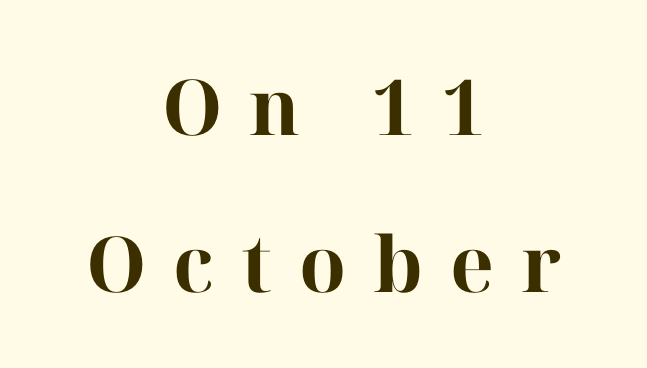
Q: Is the text bold? A: Yes.
Q: Is the text italic (slanted)? A: No, it is upright.
Q: Is the typeface a serif or a sans-serif typeface? A: Serif.
Q: Is the text underlined? A: No.
Q: How is the paragraph aligned? A: Centered.
Q: Is the spacing between letters normal or unusually wide? A: Unusually wide.
Q: Is the spacing between lines tight, normal or loose? A: Loose.
Q: Width (condensed, normal, or wide)? A: Normal.
Q: Stroke contrast? A: High.
Q: x-height? A: Medium.
Q: Monospaced? A: No.
